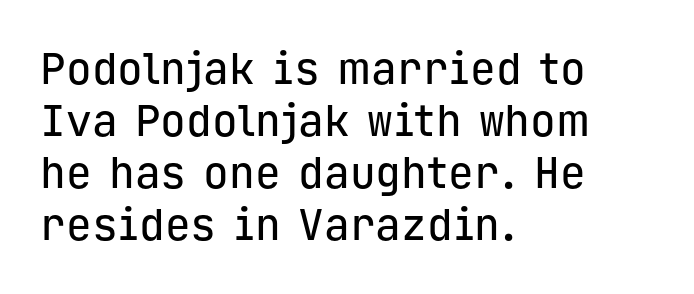
The image shows 43 px sans-serif type, upright, monospaced; set left-aligned, line spacing 1.21x, normal letter spacing, not underlined; low stroke contrast and a medium x-height.
